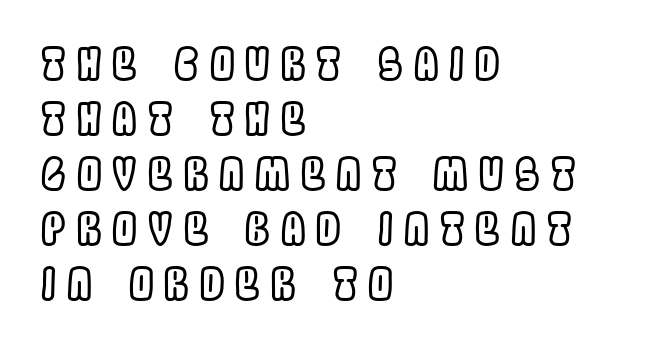
The image shows 44 px condensed type, upright; set left-aligned, normal line spacing (1.25x), unusually wide letter spacing (+0.25 em), not underlined; a large x-height.
